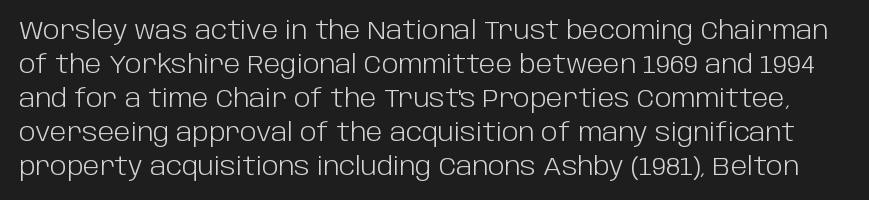
The space between consecutive lines is moderate. This reads as an unemphasized weight, regular at the heaviest. The lettering stays uniformly vertical, giving the passage a roman look. The rendering keeps characters at their native spacing. The foot of each line stays bare and open.
